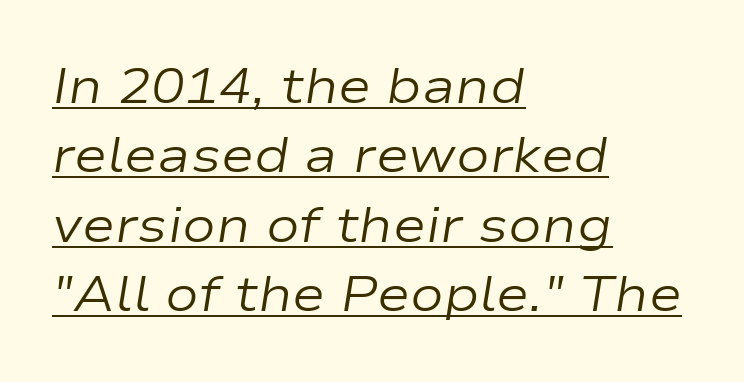
Q: Is the text bold? A: No.
Q: Is the text italic (slanted)? A: Yes, it leans right by about 9 degrees.
Q: Is the text underlined? A: Yes.
Q: How is the paragraph aligned? A: Left-aligned.
Q: Is the spacing between letters normal or unusually wide? A: Normal.
Q: Is the spacing between lines tight, normal or loose? A: Normal.
Q: Width (condensed, normal, or wide)? A: Wide.
Q: Stroke contrast? A: Low.
Q: x-height? A: Medium.
Q: Monospaced? A: No.
